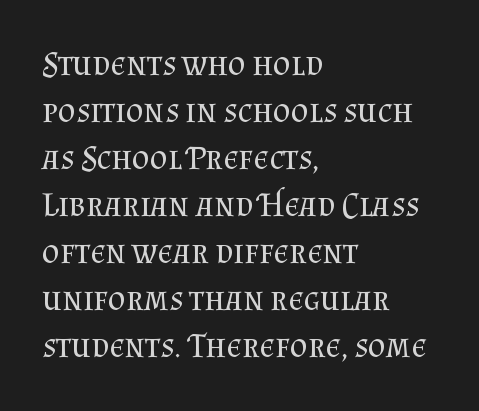
{"serif": "yes", "italic": "no", "bold": "no", "weight": "regular", "width": "normal", "stroke_contrast": "medium", "x_height": "small", "monospaced": "no", "underline": "no", "align": "left", "line_spacing": "normal", "line_spacing_ratio": 1.38, "letter_spacing": "normal", "letter_spacing_em": 0.0, "glyph_px": 34}
